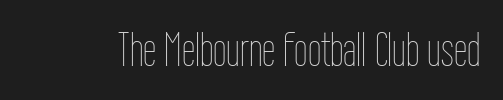
Q: Is the text bold? A: No.
Q: Is the text italic (slanted)? A: No, it is upright.
Q: Is the text underlined? A: No.
Q: Is the spacing between letters normal or unusually wide? A: Normal.
Q: Width (condensed, normal, or wide)? A: Condensed.
Q: Stroke contrast? A: Low.
Q: x-height? A: Medium.
Q: Monospaced? A: No.
